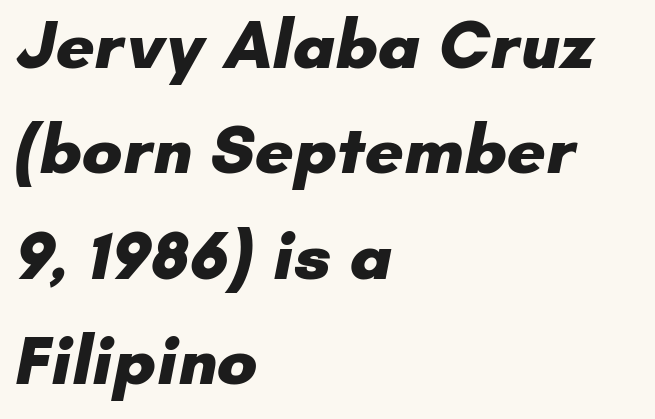
Q: Is the text bold? A: Yes.
Q: Is the typeface a serif or a sans-serif typeface? A: Sans-serif.
Q: Is the text underlined? A: No.
Q: How is the paragraph aligned? A: Left-aligned.
Q: Is the spacing between letters normal or unusually wide? A: Normal.
Q: Is the spacing between lines tight, normal or loose? A: Normal.
Q: Width (condensed, normal, or wide)? A: Normal.
Q: Stroke contrast? A: Low.
Q: x-height? A: Small.
Q: Monospaced? A: No.
